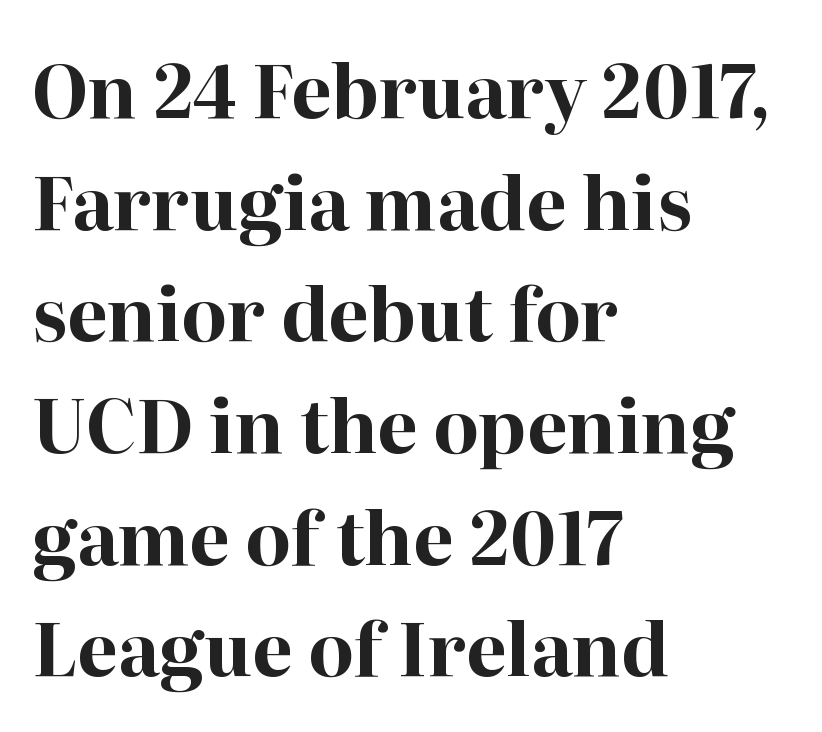
Posture: straight, roman, zero tilt. Check where the strokes stop: tiny serifs finish them off. These lines stack with their left ends in a neat column. You could not count columns in this text — the font is proportionally spaced.
